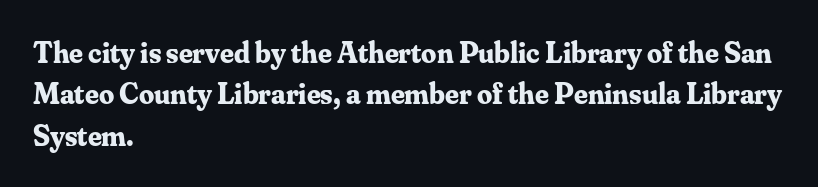
The zone under the glyphs is completely vacant. The passage shown stacks its lines at a standard gap. The rendering uses natural spacing where letterforms have individual widths. The ragged edge is on the right, which tells us the setting is flush left.
